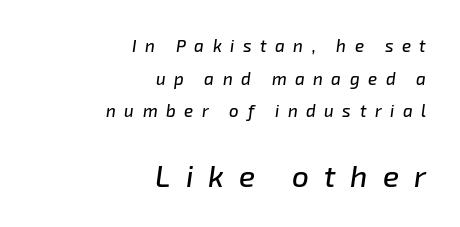
Q: Is the text italic (slanted)? A: Yes, it leans right by about 8 degrees.
Q: Is the text underlined? A: No.
Q: How is the paragraph aligned? A: Right-aligned.
Q: Is the spacing between letters normal or unusually wide? A: Unusually wide.
Q: Is the spacing between lines tight, normal or loose? A: Loose.
Q: Which block of text is set in a larger size, the first (top) or the second (bottom)? A: The second (bottom) one.
Q: Width (condensed, normal, or wide)? A: Normal.
Q: Stroke contrast? A: Low.
Q: x-height? A: Medium.
Q: Monospaced? A: No.
